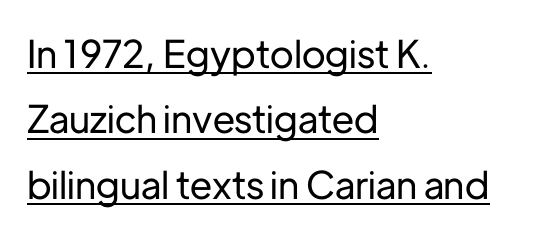
The image shows 38 px sans-serif type, upright; set left-aligned, line spacing 1.72x, normal letter spacing, underlined; low stroke contrast and a medium x-height.
